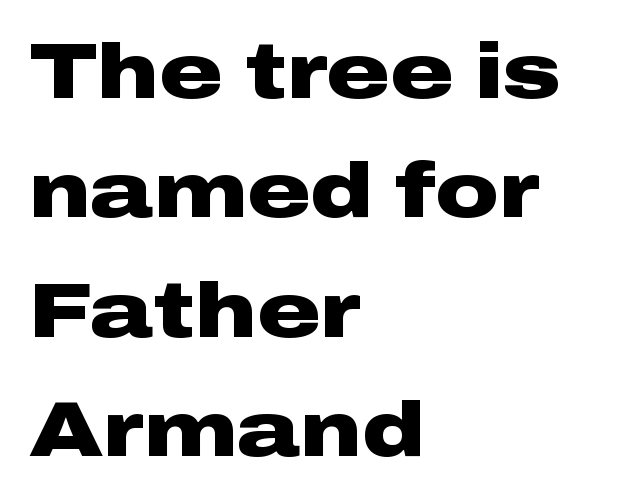
Q: Is the text bold? A: Yes.
Q: Is the text italic (slanted)? A: No, it is upright.
Q: Is the typeface a serif or a sans-serif typeface? A: Sans-serif.
Q: Is the text underlined? A: No.
Q: How is the paragraph aligned? A: Left-aligned.
Q: Is the spacing between letters normal or unusually wide? A: Normal.
Q: Is the spacing between lines tight, normal or loose? A: Normal.
Q: Width (condensed, normal, or wide)? A: Wide.
Q: Stroke contrast? A: Low.
Q: x-height? A: Medium.
Q: Monospaced? A: No.
